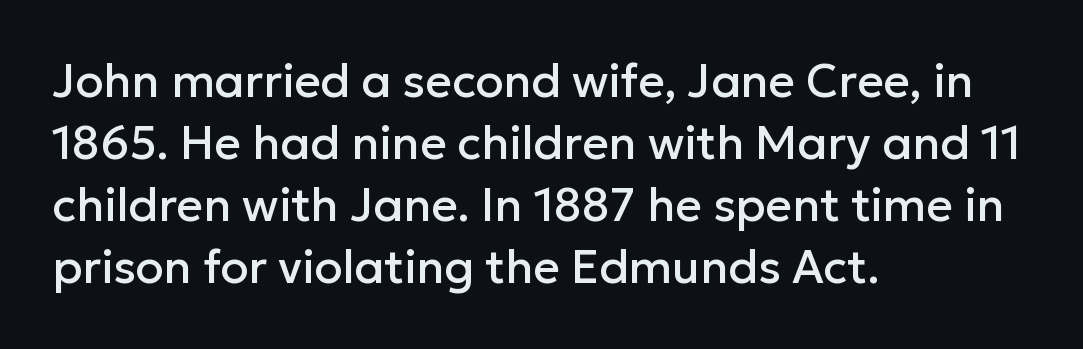
The baseline area is clear. A sans-serif font was chosen for this passage. Observe the ordinary spacing: letters are neighbours, not strangers. Ordinary non-slanted type is in use. These lines stack with their left ends in a neat column. Vertical spacing — default.
